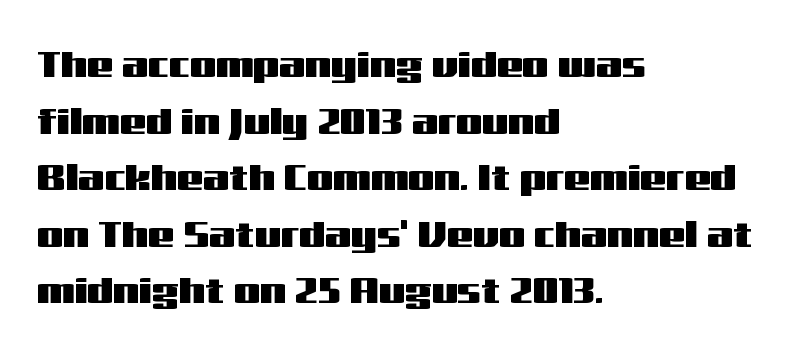
Q: Is the text italic (slanted)? A: No, it is upright.
Q: Is the typeface a serif or a sans-serif typeface? A: Sans-serif.
Q: Is the text underlined? A: No.
Q: How is the paragraph aligned? A: Left-aligned.
Q: Is the spacing between letters normal or unusually wide? A: Normal.
Q: Is the spacing between lines tight, normal or loose? A: Normal.
Q: Width (condensed, normal, or wide)? A: Wide.
Q: Stroke contrast? A: Medium.
Q: x-height? A: Medium.
Q: Monospaced? A: No.
